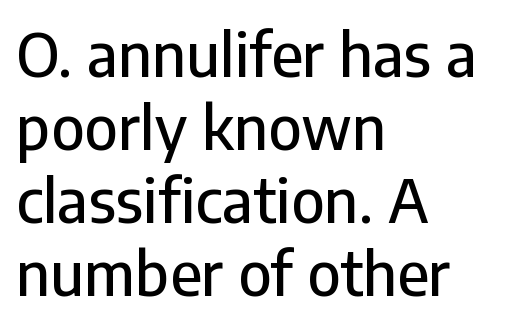
The area under the type is left untouched. The tracking reads as untouched default to a designer's eye. To sum up the face: it is a sans, with no serifs. A student would call this left alignment; a typographer would say flush left, rag right. Character widths vary here, with narrow letters taking less room than wide ones. The axis of the letterforms is exactly vertical.
